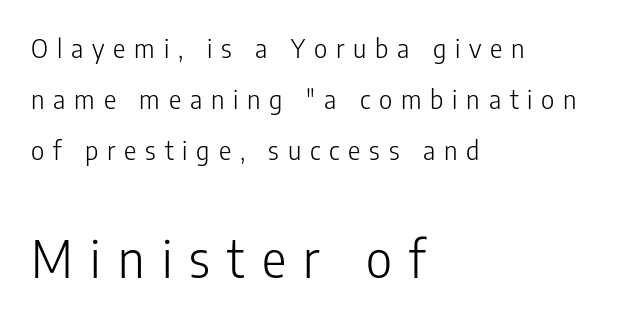
The image shows 51 px light, condensed sans-serif type, upright; set left-aligned, loose line spacing (1.96x), unusually wide letter spacing (+0.34 em), not underlined; the second (bottom) block is 1.96x larger; low stroke contrast and a medium x-height.
